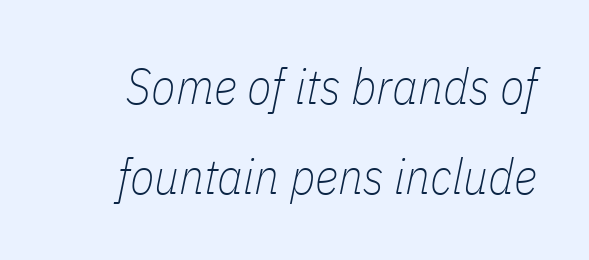
Q: Is the text bold? A: No.
Q: Is the text italic (slanted)? A: Yes, it leans right by about 11 degrees.
Q: Is the text underlined? A: No.
Q: Is the spacing between letters normal or unusually wide? A: Normal.
Q: Width (condensed, normal, or wide)? A: Condensed.
Q: Stroke contrast? A: Low.
Q: x-height? A: Medium.
Q: Monospaced? A: No.
